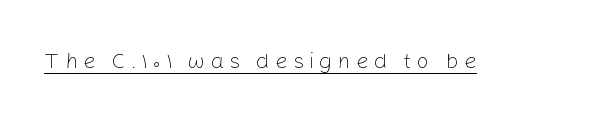
Honestly, the letter spacing is so wide it's the main thing you notice. Bold? No — there's no thickening of the strokes. Quick note: not italic, upright. This is underlined copy, the kind a proofreader might mark for attention.
